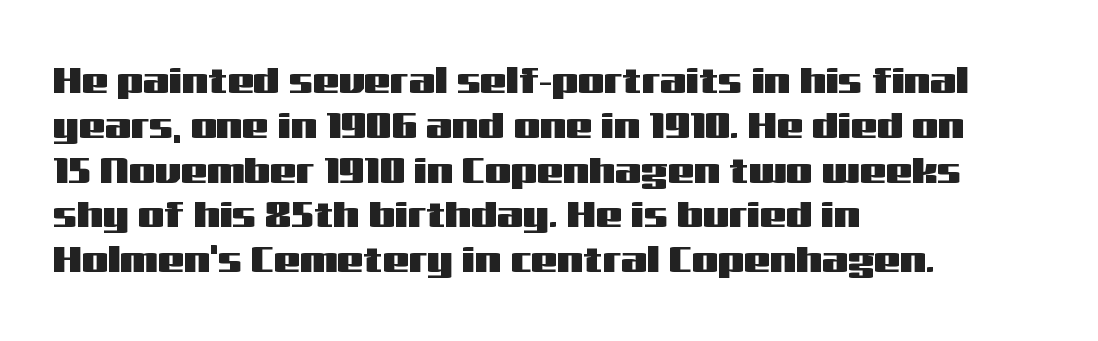
{"serif": "no", "italic": "no", "width": "wide", "stroke_contrast": "medium", "x_height": "medium", "monospaced": "no", "underline": "no", "align": "left", "line_spacing_ratio": 1.21, "letter_spacing": "normal", "letter_spacing_em": 0.0, "glyph_px": 37}
